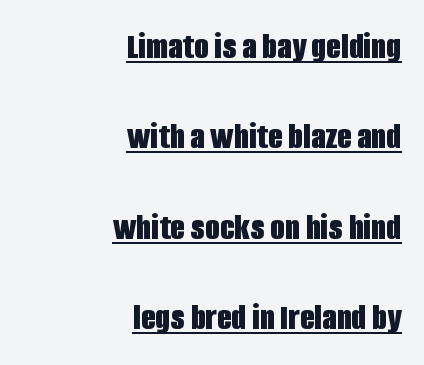
Q: Is the text bold? A: Yes.
Q: Is the text italic (slanted)? A: No, it is upright.
Q: Is the typeface a serif or a sans-serif typeface? A: Sans-serif.
Q: Is the text underlined? A: Yes.
Q: How is the paragraph aligned? A: Right-aligned.
Q: Is the spacing between letters normal or unusually wide? A: Normal.
Q: Is the spacing between lines tight, normal or loose? A: Loose.
Q: Width (condensed, normal, or wide)? A: Condensed.
Q: Stroke contrast? A: Low.
Q: x-height? A: Large.
Q: Monospaced? A: No.
